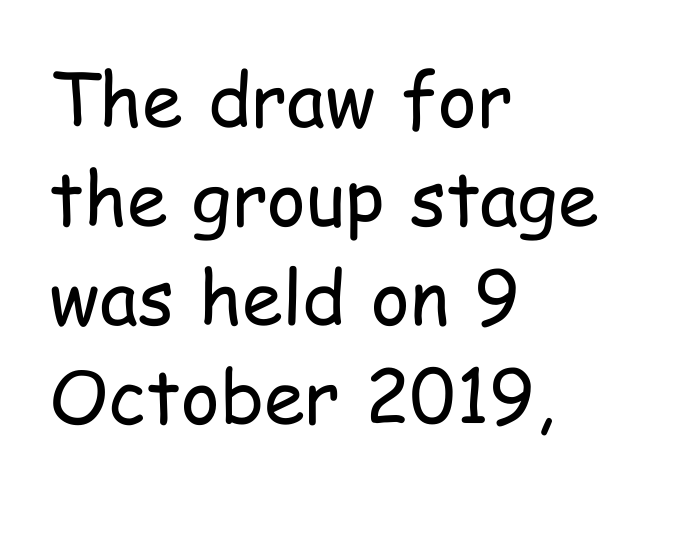
The image shows 74 px regular-weight, condensed sans-serif type, upright; set left-aligned, normal line spacing (1.34x), normal letter spacing, not underlined; low stroke contrast and a medium x-height.
